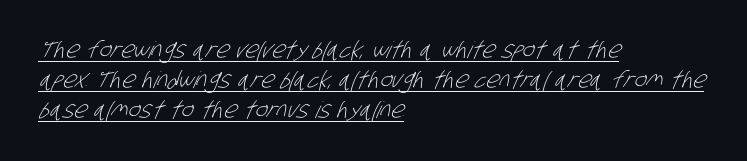
Letter spacing: default. Casual observation: everything's shoved over to the left. If you measured baseline to baseline, you'd find a middling distance. A light-to-regular cut is what we see here. Emphasis is given by a line drawn under the lettering.
